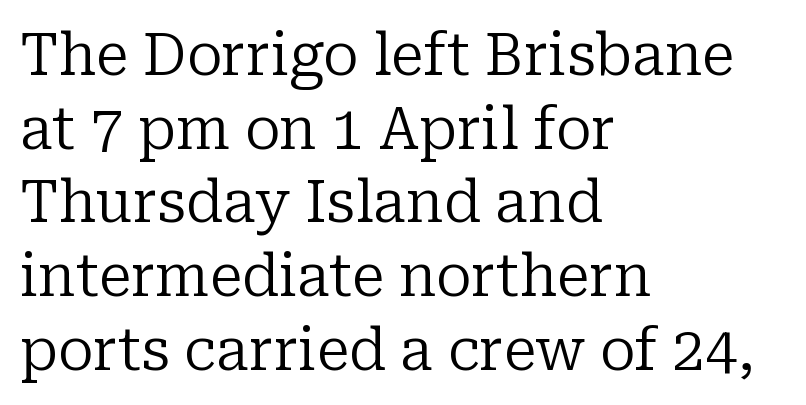
The image shows 59 px regular-weight serif type, upright; set left-aligned, normal line spacing (1.25x), normal letter spacing, not underlined; low stroke contrast and a medium x-height.
